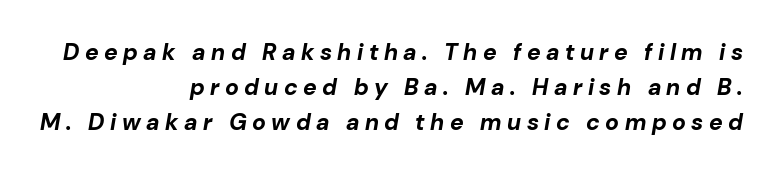
Q: Is the text bold? A: Yes.
Q: Is the text italic (slanted)? A: Yes, it leans right by about 10 degrees.
Q: Is the text underlined? A: No.
Q: How is the paragraph aligned? A: Right-aligned.
Q: Is the spacing between letters normal or unusually wide? A: Unusually wide.
Q: Is the spacing between lines tight, normal or loose? A: Normal.
